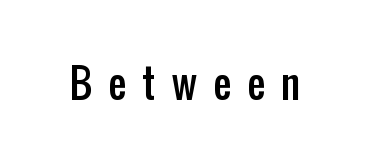
The letters stand straight up with perfectly vertical stems. Serif or sans? Sans — the stroke terminals are bare. The foot of each line stays bare and open. Display-style spreading of the glyphs; the letterfit is very open. The face used here is proportionally spaced, like ordinary book or web type.
